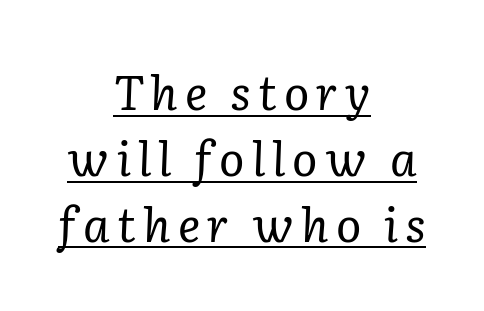
Q: Is the text bold? A: No.
Q: Is the text italic (slanted)? A: Yes, it leans right by about 2 degrees.
Q: Is the typeface a serif or a sans-serif typeface? A: Serif.
Q: Is the text underlined? A: Yes.
Q: How is the paragraph aligned? A: Centered.
Q: Is the spacing between lines tight, normal or loose? A: Normal.
Q: Width (condensed, normal, or wide)? A: Normal.
Q: Stroke contrast? A: Low.
Q: x-height? A: Medium.
Q: Monospaced? A: No.
